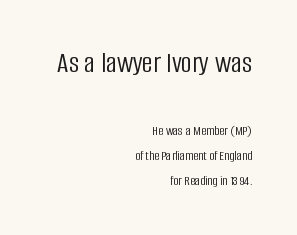
Q: Is the text bold? A: No.
Q: Is the text italic (slanted)? A: No, it is upright.
Q: Is the typeface a serif or a sans-serif typeface? A: Sans-serif.
Q: Is the text underlined? A: No.
Q: How is the paragraph aligned? A: Right-aligned.
Q: Is the spacing between letters normal or unusually wide? A: Normal.
Q: Which block of text is set in a larger size, the first (top) or the second (bottom)? A: The first (top) one.
Q: Width (condensed, normal, or wide)? A: Condensed.
Q: Stroke contrast? A: Low.
Q: x-height? A: Large.
Q: Monospaced? A: No.
